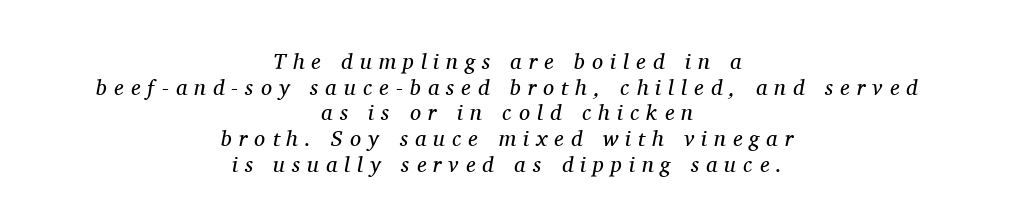
{"italic": "yes", "lean": "right", "slant_degrees": 11, "bold": "no", "underline": "no", "align": "center", "line_spacing_ratio": 1.17, "letter_spacing": "wide", "letter_spacing_em": 0.32, "glyph_px": 22}
